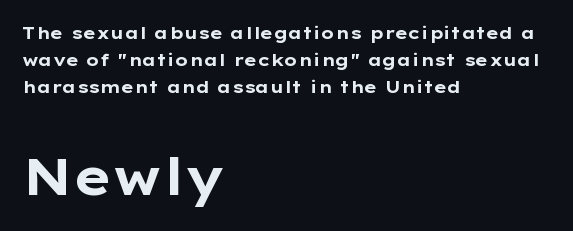
Q: Is the text bold? A: Yes.
Q: Is the text italic (slanted)? A: No, it is upright.
Q: Is the typeface a serif or a sans-serif typeface? A: Sans-serif.
Q: Is the text underlined? A: No.
Q: How is the paragraph aligned? A: Left-aligned.
Q: Is the spacing between letters normal or unusually wide? A: Normal.
Q: Is the spacing between lines tight, normal or loose? A: Normal.
Q: Which block of text is set in a larger size, the first (top) or the second (bottom)? A: The second (bottom) one.
Q: Width (condensed, normal, or wide)? A: Wide.
Q: Stroke contrast? A: Low.
Q: x-height? A: Medium.
Q: Monospaced? A: No.
